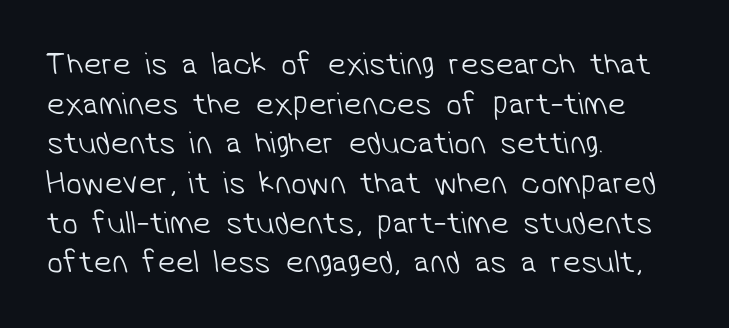
The image shows 32 px light sans-serif type; set left-aligned, line spacing 1.24x, normal letter spacing, not underlined; low stroke contrast and a medium x-height.
